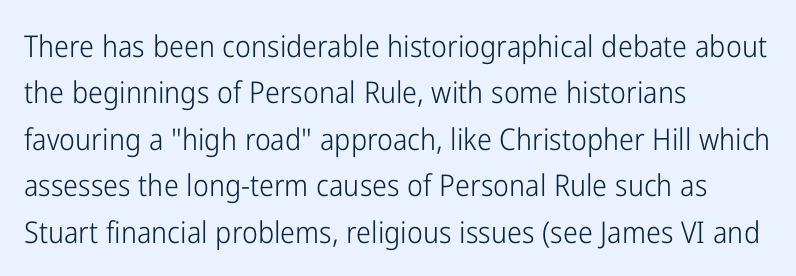
Q: Is the text bold? A: No.
Q: Is the text italic (slanted)? A: No, it is upright.
Q: Is the typeface a serif or a sans-serif typeface? A: Sans-serif.
Q: Is the text underlined? A: No.
Q: How is the paragraph aligned? A: Left-aligned.
Q: Is the spacing between letters normal or unusually wide? A: Normal.
Q: Is the spacing between lines tight, normal or loose? A: Normal.
Q: Width (condensed, normal, or wide)? A: Condensed.
Q: Stroke contrast? A: Low.
Q: x-height? A: Medium.
Q: Monospaced? A: No.
